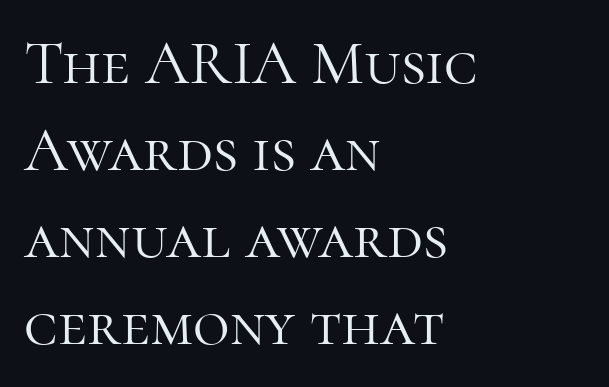
Ascenders rise straight up at ninety degrees. The gap between lines stays unmarked. If you drew a ruler down the left edge, every line would touch it. A light-to-regular cut is what we see here.
